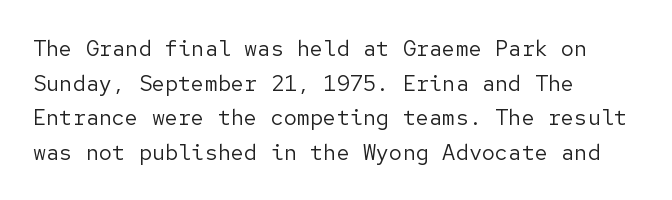
The image shows 22 px text type, upright; set left-aligned, normal line spacing (1.57x), normal letter spacing, not underlined.
